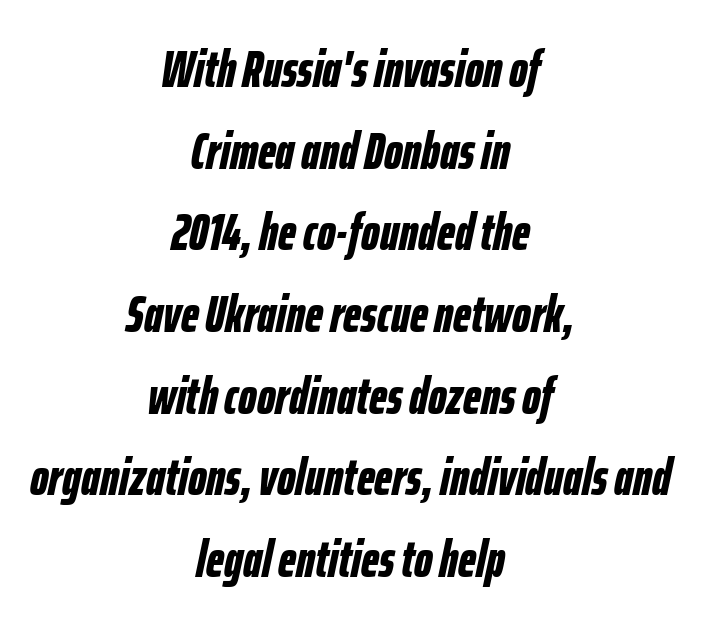
The image shows 52 px bold, condensed type, italic (leaning right); set centered, normal line spacing (1.57x), normal letter spacing, not underlined; low stroke contrast and a medium x-height.
